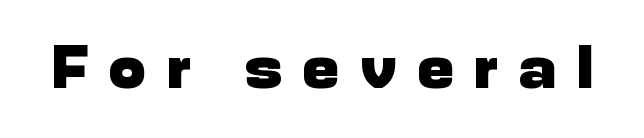
The image shows 61 px heavy sans-serif type, upright; set unusually wide letter spacing (+0.34 em), not underlined; low stroke contrast and a medium x-height.
